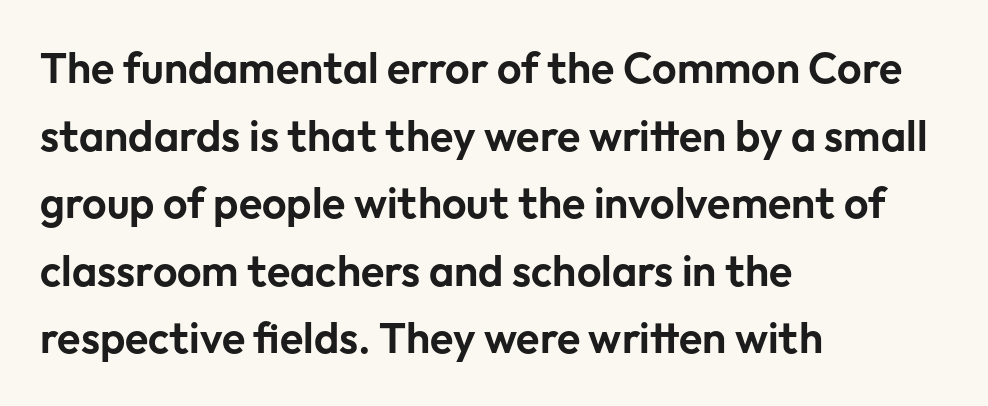
Q: Is the text italic (slanted)? A: No, it is upright.
Q: Is the typeface a serif or a sans-serif typeface? A: Sans-serif.
Q: Is the text underlined? A: No.
Q: How is the paragraph aligned? A: Left-aligned.
Q: Is the spacing between letters normal or unusually wide? A: Normal.
Q: Is the spacing between lines tight, normal or loose? A: Normal.
Q: Width (condensed, normal, or wide)? A: Normal.
Q: Stroke contrast? A: Low.
Q: x-height? A: Medium.
Q: Monospaced? A: No.
